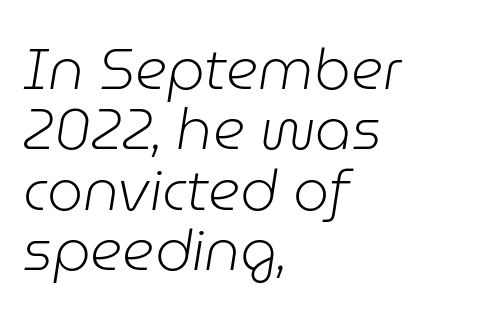
Quick note: underline off. Words appear dense and cohesive because spacing is normal. Is the block centered? No — it sits flush against the left margin. Is this a heavy cut? Hardly; it is regular or lighter. Summary of vertical rhythm: compact, with narrow interline spacing.
